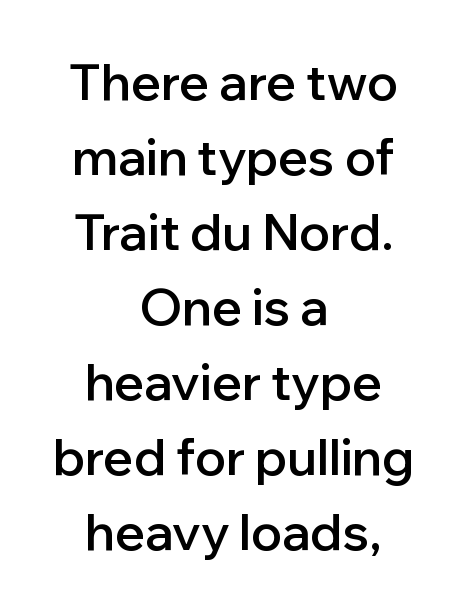
Observe the ordinary spacing: letters are neighbours, not strangers. The font family rendered here belongs to the sans-serif group. Here the designer chose a conventional face with non-uniform glyph widths. The letters stand straight up with perfectly vertical stems. Reading down the column, the eye jumps a familiar distance to each next line. Honestly, there is no underline to notice here at all.
